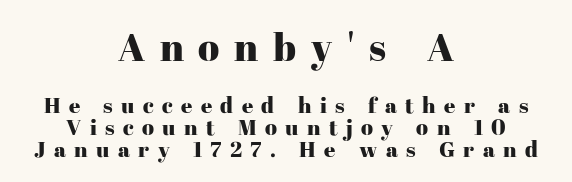
Q: Is the text italic (slanted)? A: No, it is upright.
Q: Is the typeface a serif or a sans-serif typeface? A: Serif.
Q: Is the text underlined? A: No.
Q: How is the paragraph aligned? A: Centered.
Q: Is the spacing between letters normal or unusually wide? A: Unusually wide.
Q: Is the spacing between lines tight, normal or loose? A: Tight.
Q: Which block of text is set in a larger size, the first (top) or the second (bottom)? A: The first (top) one.
Q: Width (condensed, normal, or wide)? A: Normal.
Q: Stroke contrast? A: High.
Q: x-height? A: Medium.
Q: Monospaced? A: No.
